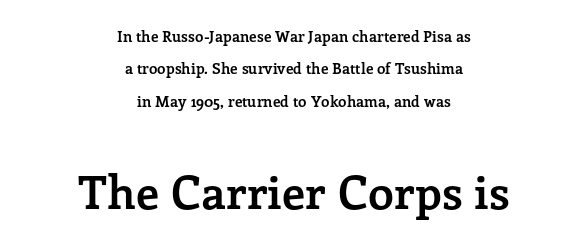
Q: Is the text bold? A: Yes.
Q: Is the text italic (slanted)? A: No, it is upright.
Q: Is the typeface a serif or a sans-serif typeface? A: Serif.
Q: Is the text underlined? A: No.
Q: How is the paragraph aligned? A: Centered.
Q: Is the spacing between letters normal or unusually wide? A: Normal.
Q: Is the spacing between lines tight, normal or loose? A: Loose.
Q: Which block of text is set in a larger size, the first (top) or the second (bottom)? A: The second (bottom) one.
Q: Width (condensed, normal, or wide)? A: Normal.
Q: Stroke contrast? A: Low.
Q: x-height? A: Medium.
Q: Monospaced? A: No.
